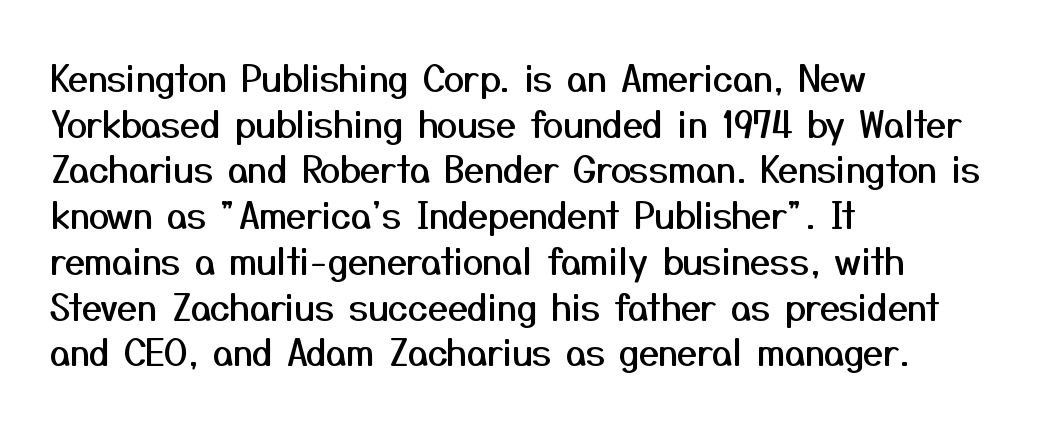
{"serif": "no", "italic": "no", "width": "normal", "stroke_contrast": "medium", "x_height": "medium", "monospaced": "no", "underline": "no", "align": "left", "line_spacing": "normal", "line_spacing_ratio": 1.27, "letter_spacing": "normal", "letter_spacing_em": 0.0, "glyph_px": 36}
